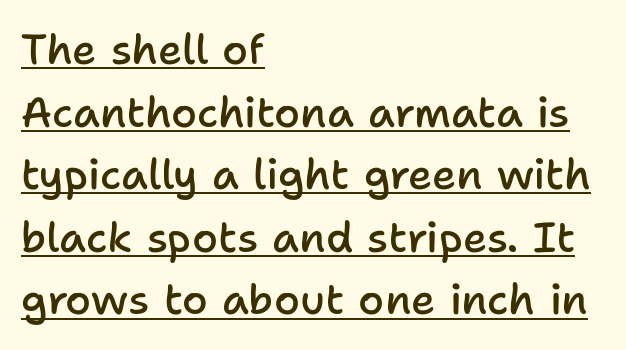
{"serif": "no", "italic": "no", "bold": "semi", "weight": "semibold", "width": "normal", "stroke_contrast": "low", "x_height": "medium", "monospaced": "no", "underline": "yes", "align": "left", "line_spacing": "normal", "line_spacing_ratio": 1.49, "letter_spacing": "normal", "letter_spacing_em": 0.0, "glyph_px": 42}
